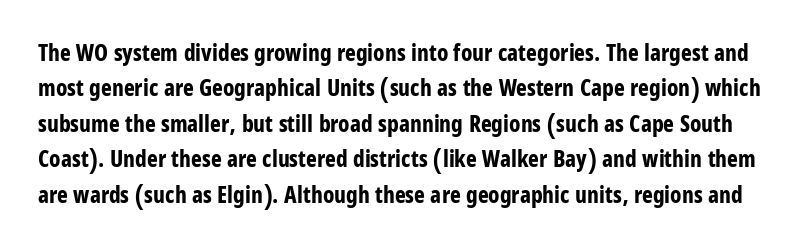
Q: Is the text bold? A: Yes.
Q: Is the text italic (slanted)? A: No, it is upright.
Q: Is the text underlined? A: No.
Q: Is the spacing between letters normal or unusually wide? A: Normal.
Q: Is the spacing between lines tight, normal or loose? A: Normal.
